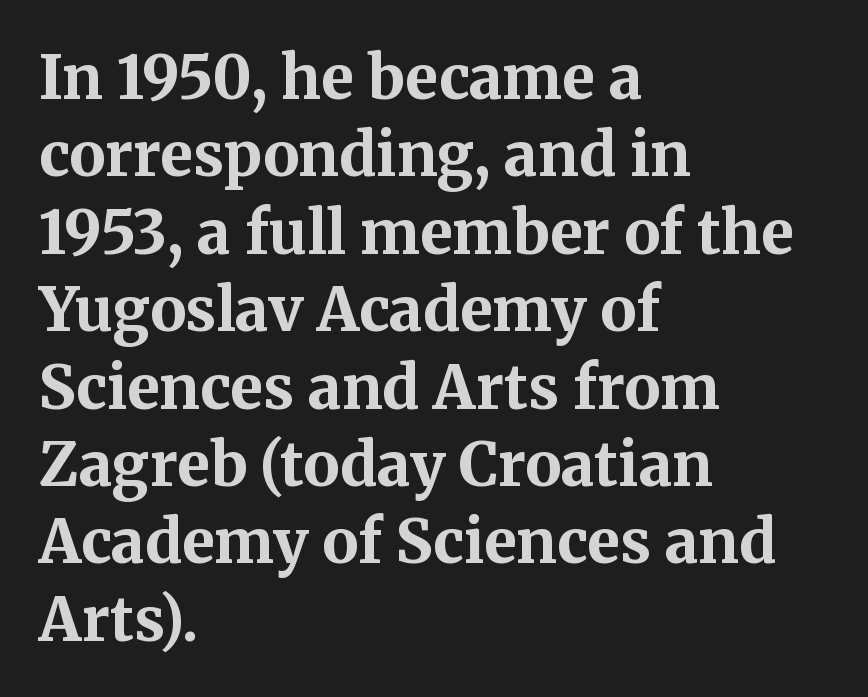
The image shows 60 px bold serif type, upright; set left-aligned, normal line spacing (1.29x), normal letter spacing, not underlined; medium stroke contrast and a medium x-height.
